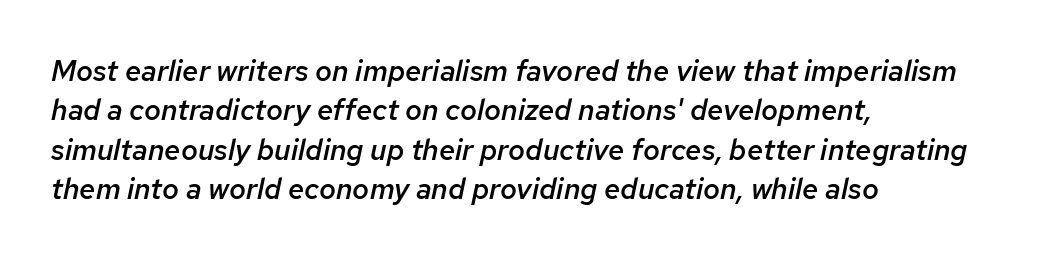
Q: Is the text bold? A: Semi-bold.
Q: Is the text italic (slanted)? A: Yes, it leans right by about 12 degrees.
Q: Is the text underlined? A: No.
Q: How is the paragraph aligned? A: Left-aligned.
Q: Is the spacing between letters normal or unusually wide? A: Normal.
Q: Is the spacing between lines tight, normal or loose? A: Normal.
Q: Width (condensed, normal, or wide)? A: Normal.
Q: Stroke contrast? A: Low.
Q: x-height? A: Medium.
Q: Monospaced? A: No.
